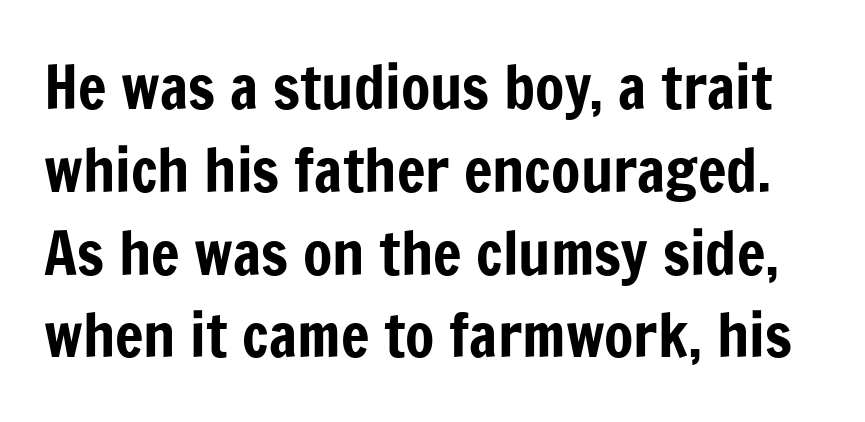
These lines are rendered in a variable-pitch font. The type sits square on the baseline with zero lean. Underlining? Definitely not there. Compared with typical body copy, the letter spacing here is the same. Is this a sans? Yes — the strokes have no serifs.
